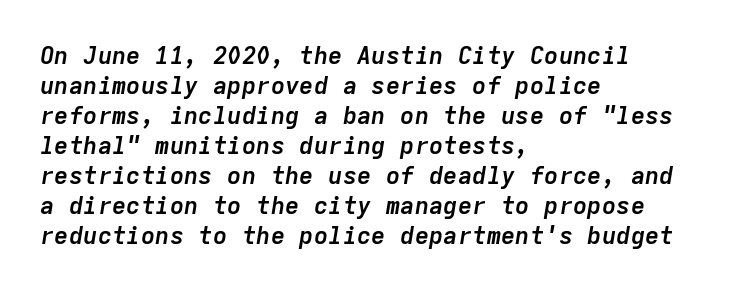
The block of text has a typical density, with ordinary space between rows. There is no visible air inserted between adjacent glyphs. The paragraph shown leans on its left margin. Bold? Absolutely — the strokes are thick and heavy. A bare baseline throughout the passage.
